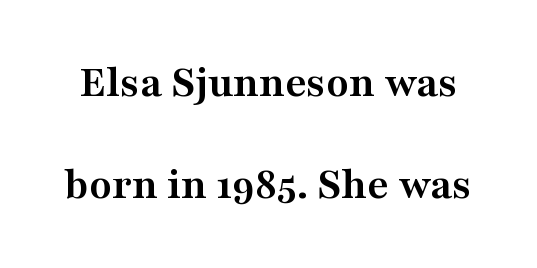
{"serif": "yes", "italic": "no", "bold": "yes", "weight": "semibold", "width": "wide", "stroke_contrast": "medium", "x_height": "medium", "monospaced": "no", "underline": "no", "line_spacing": "loose", "line_spacing_ratio": 2.21, "letter_spacing": "normal", "letter_spacing_em": 0.0, "glyph_px": 46}
